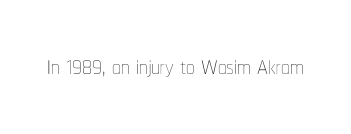
Q: Is the text bold? A: No.
Q: Is the text italic (slanted)? A: No, it is upright.
Q: Is the text underlined? A: No.
Q: Is the spacing between letters normal or unusually wide? A: Normal.
Q: Width (condensed, normal, or wide)? A: Condensed.
Q: Stroke contrast? A: Low.
Q: x-height? A: Medium.
Q: Monospaced? A: No.
